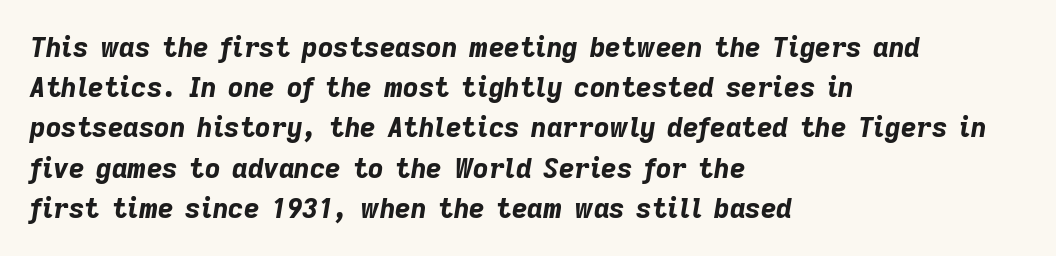
Reading down the column, the eye jumps a familiar distance to each next line. Compared with typical body copy, the letter spacing here is the same. In CSS terms this would be text-align: left. I'd describe the lettering as bold — thick and assertive. An italicized treatment has been applied to the whole sample. Rule under the text: the space is simply empty.
